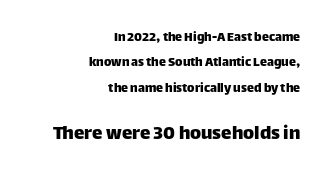
Q: Is the text italic (slanted)? A: No, it is upright.
Q: Is the text underlined? A: No.
Q: How is the paragraph aligned? A: Right-aligned.
Q: Is the spacing between letters normal or unusually wide? A: Normal.
Q: Which block of text is set in a larger size, the first (top) or the second (bottom)? A: The second (bottom) one.
